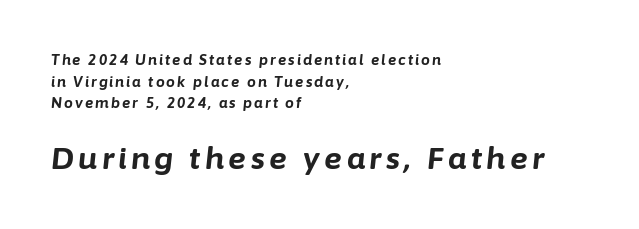
{"italic": "yes", "lean": "right", "slant_degrees": 6, "bold": "yes", "weight": "bold", "width": "normal", "stroke_contrast": "low", "x_height": "medium", "monospaced": "no", "underline": "no", "align": "left", "line_spacing": "normal", "line_spacing_ratio": 1.55, "larger_block": "second", "size_ratio": 2.14, "glyph_px": 30}
